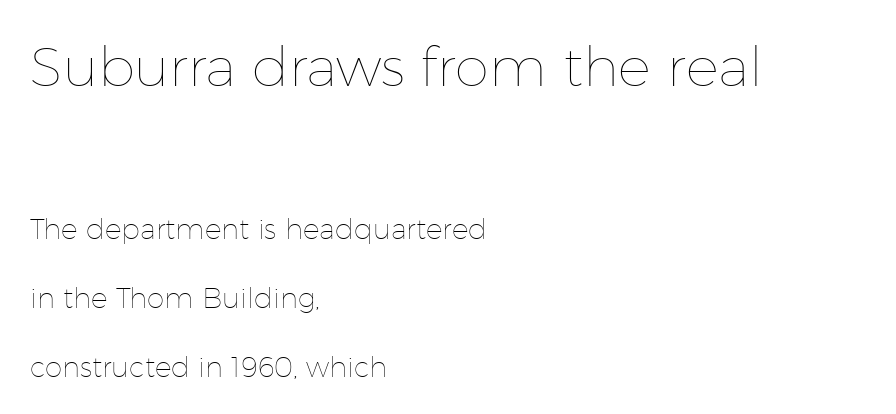
{"italic": "no", "bold": "no", "weight": "thin", "width": "normal", "stroke_contrast": "low", "x_height": "medium", "monospaced": "no", "underline": "no", "align": "left", "line_spacing": "loose", "line_spacing_ratio": 2.47, "letter_spacing": "normal", "letter_spacing_em": 0.0, "larger_block": "first", "size_ratio": 1.96, "glyph_px": 55}
